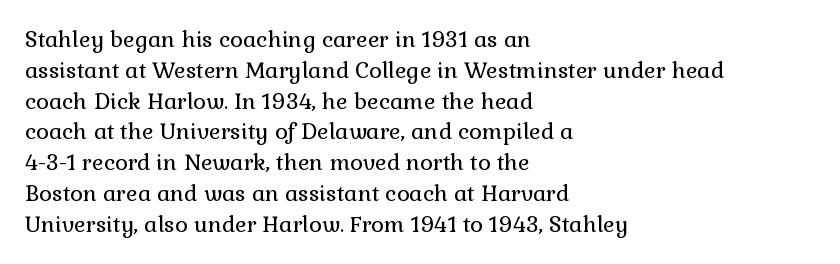
Summary of vertical rhythm: regular, with standard interline spacing. Short note: letters normally spaced. The font's upright variant was chosen for this text. Casual observation: everything's shoved over to the left.
